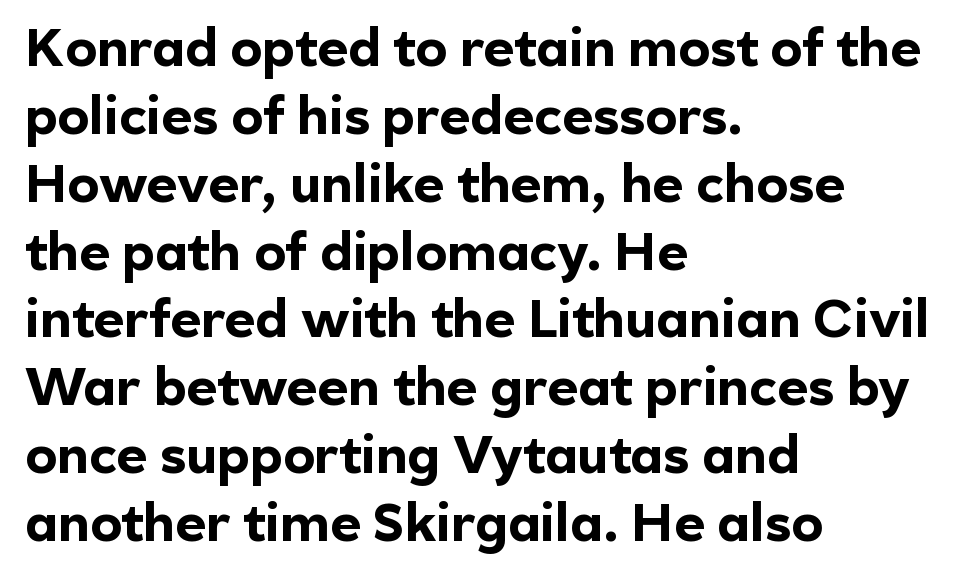
{"serif": "no", "italic": "no", "bold": "yes", "weight": "bold", "width": "normal", "x_height": "medium", "monospaced": "no", "underline": "no", "align": "left", "line_spacing": "normal", "line_spacing_ratio": 1.28, "letter_spacing": "normal", "letter_spacing_em": 0.0, "glyph_px": 53}
